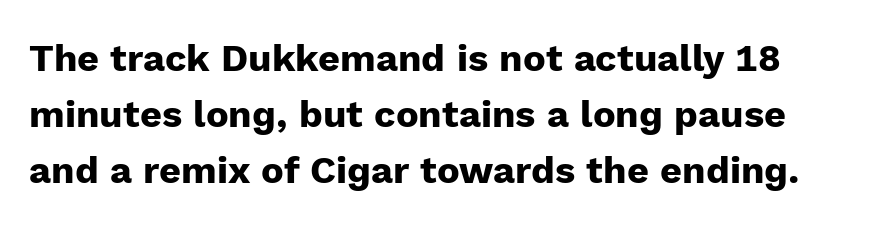
{"serif": "no", "italic": "no", "bold": "yes", "weight": "heavy", "width": "normal", "stroke_contrast": "low", "x_height": "medium", "monospaced": "no", "underline": "no", "line_spacing": "normal", "line_spacing_ratio": 1.47, "letter_spacing": "normal", "letter_spacing_em": 0.0, "glyph_px": 38}
